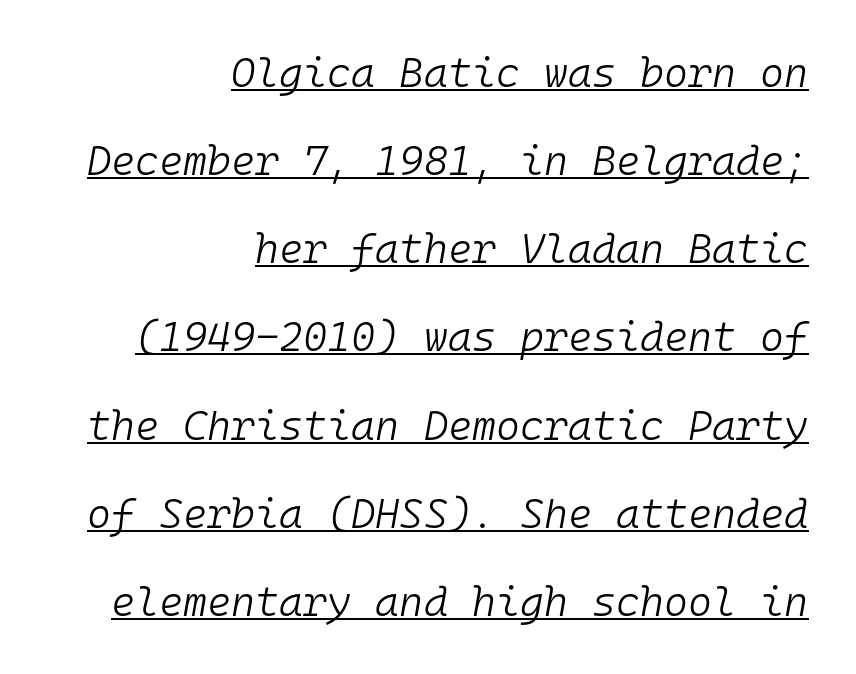
{"italic": "yes", "lean": "right", "slant_degrees": 10, "bold": "no", "weight": "light", "width": "normal", "stroke_contrast": "low", "x_height": "medium", "monospaced": "yes", "underline": "yes", "align": "right", "line_spacing": "loose", "line_spacing_ratio": 2.15, "letter_spacing": "normal", "letter_spacing_em": 0.0, "glyph_px": 41}
